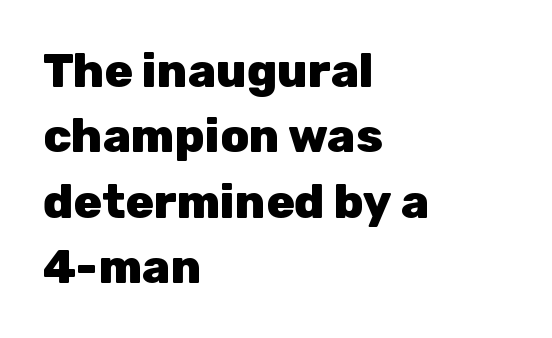
The image shows 47 px heavy sans-serif type, upright; set left-aligned, normal line spacing (1.39x), normal letter spacing, not underlined; low stroke contrast and a medium x-height.
